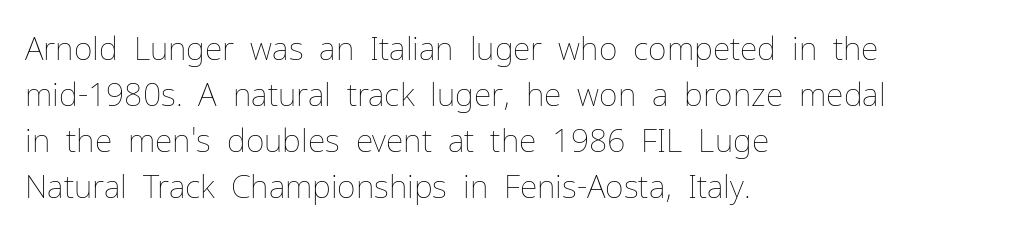
{"italic": "no", "bold": "no", "weight": "thin", "width": "normal", "stroke_contrast": "low", "x_height": "medium", "monospaced": "no", "underline": "no", "align": "left", "line_spacing": "normal", "line_spacing_ratio": 1.44, "letter_spacing": "normal", "letter_spacing_em": 0.0, "glyph_px": 32}
